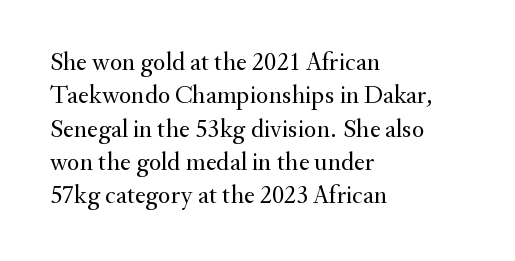
Q: Is the text bold? A: No.
Q: Is the text italic (slanted)? A: No, it is upright.
Q: Is the text underlined? A: No.
Q: How is the paragraph aligned? A: Left-aligned.
Q: Is the spacing between letters normal or unusually wide? A: Normal.
Q: Is the spacing between lines tight, normal or loose? A: Normal.
